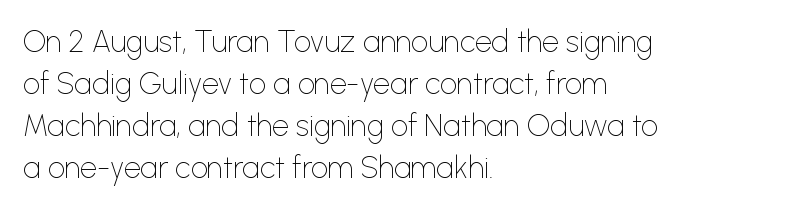
The image shows 30 px thin sans-serif type, upright; set left-aligned, normal line spacing (1.4x), normal letter spacing, not underlined; low stroke contrast and a medium x-height.
